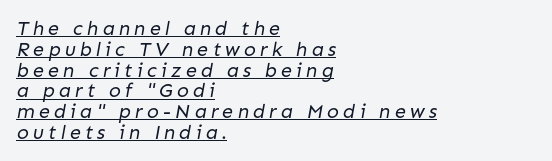
Q: Is the text bold? A: No.
Q: Is the text underlined? A: Yes.
Q: How is the paragraph aligned? A: Left-aligned.
Q: Is the spacing between letters normal or unusually wide? A: Unusually wide.
Q: Is the spacing between lines tight, normal or loose? A: Tight.
